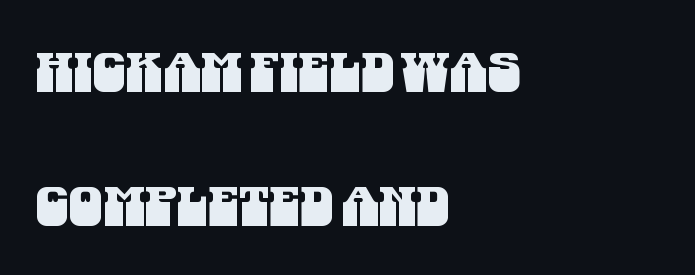
Q: Is the typeface a serif or a sans-serif typeface? A: Sans-serif.
Q: Is the text underlined? A: No.
Q: How is the paragraph aligned? A: Left-aligned.
Q: Is the spacing between letters normal or unusually wide? A: Normal.
Q: Is the spacing between lines tight, normal or loose? A: Loose.
Q: Width (condensed, normal, or wide)? A: Condensed.
Q: Stroke contrast? A: Medium.
Q: x-height? A: Large.
Q: Monospaced? A: No.
